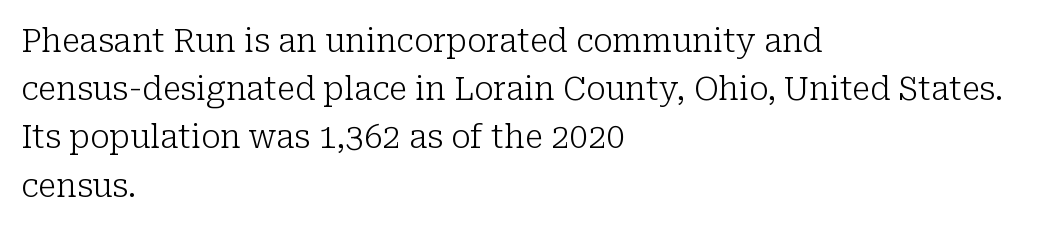
The image shows 33 px light serif type, upright; set left-aligned, normal line spacing (1.46x), normal letter spacing, not underlined; low stroke contrast and a medium x-height.
